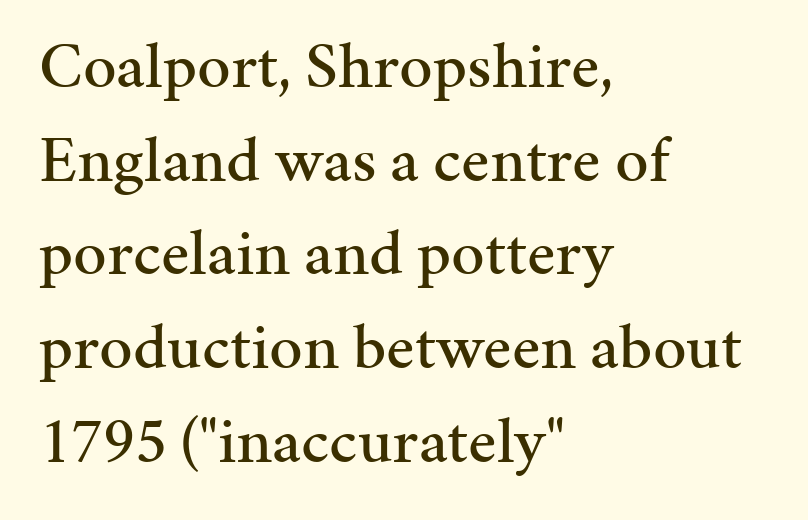
{"serif": "yes", "italic": "no", "width": "normal", "stroke_contrast": "medium", "x_height": "medium", "monospaced": "no", "underline": "no", "align": "left", "line_spacing": "normal", "line_spacing_ratio": 1.42, "letter_spacing": "normal", "letter_spacing_em": 0.0, "glyph_px": 66}
